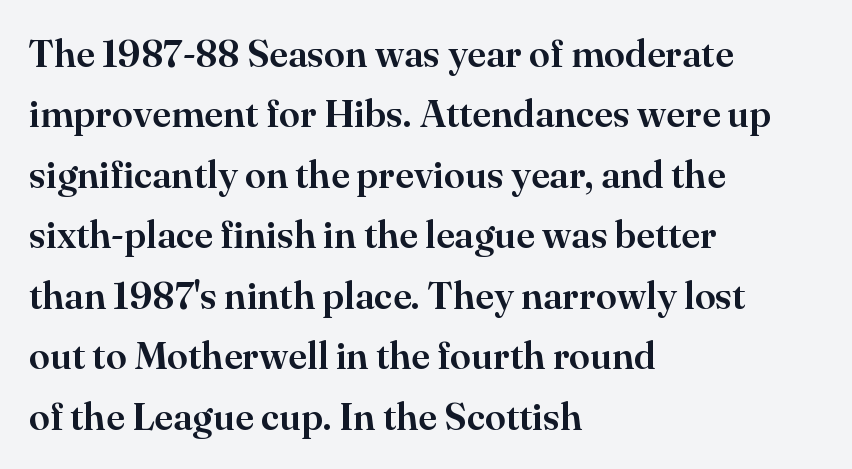
Observe the serifs anchoring each vertical stroke in this sample. The typography opts for an upright posture over an oblique one. Is the block centered? No — it sits flush against the left margin. Spacing verdict: proportional, widths tailored to each character. The type is set solid horizontally, with unmodified tracking. Descender tails drop into unmarked territory.
